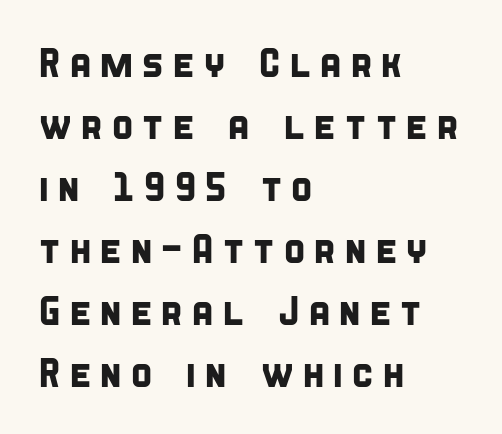
{"serif": "no", "width": "condensed", "stroke_contrast": "low", "x_height": "large", "monospaced": "no", "underline": "no", "align": "left", "line_spacing": "normal", "line_spacing_ratio": 1.51, "glyph_px": 41}
